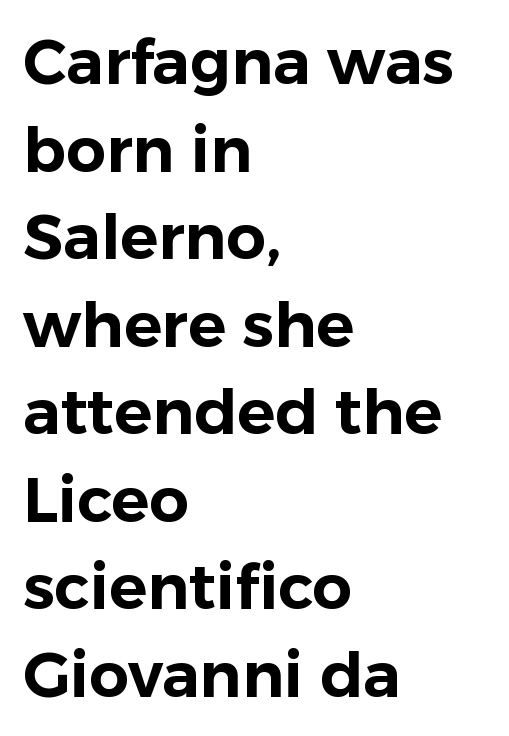
{"serif": "no", "italic": "no", "width": "normal", "stroke_contrast": "low", "x_height": "medium", "monospaced": "no", "underline": "no", "align": "left", "line_spacing": "normal", "line_spacing_ratio": 1.39, "letter_spacing": "normal", "letter_spacing_em": 0.0, "glyph_px": 63}
